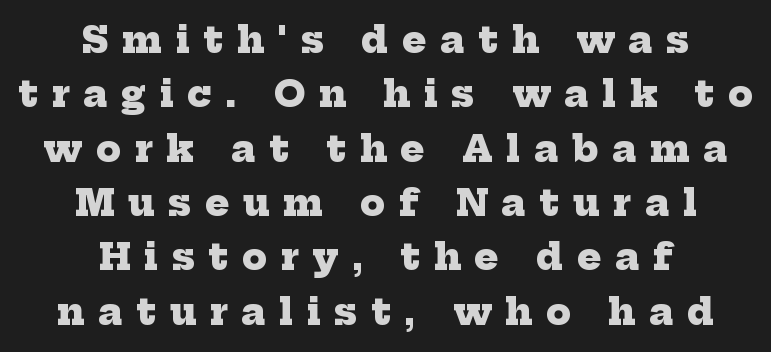
Q: Is the text bold? A: Yes.
Q: Is the typeface a serif or a sans-serif typeface? A: Serif.
Q: Is the text underlined? A: No.
Q: How is the paragraph aligned? A: Centered.
Q: Is the spacing between letters normal or unusually wide? A: Unusually wide.
Q: Is the spacing between lines tight, normal or loose? A: Normal.
Q: Width (condensed, normal, or wide)? A: Normal.
Q: Stroke contrast? A: Low.
Q: x-height? A: Medium.
Q: Monospaced? A: No.
